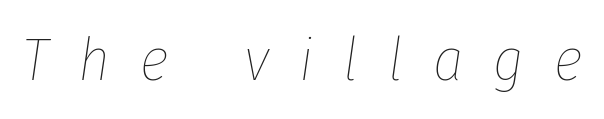
Note the varied advance widths — an 'i' is clearly narrower than an 'm'. It's the slanting kind of type. The cut favours lightness, reaching ordinary text weight at its darkest. Underlining? Definitely not there. Does extra space separate the letters? Yes, quite a lot of it.
